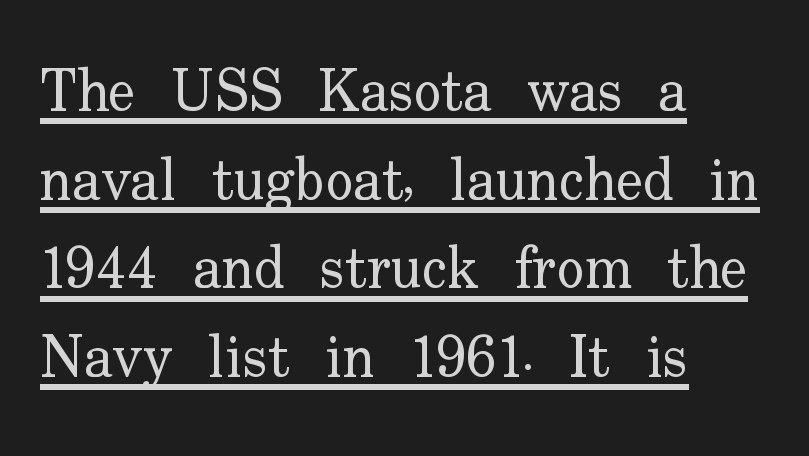
In CSS terms this would be text-align: left. The face used here appears with an underline applied. The passage shown has conventional tracking throughout. Varying glyph widths throughout — classic text-font behaviour. Stem width sits at or under what a default text font uses.
